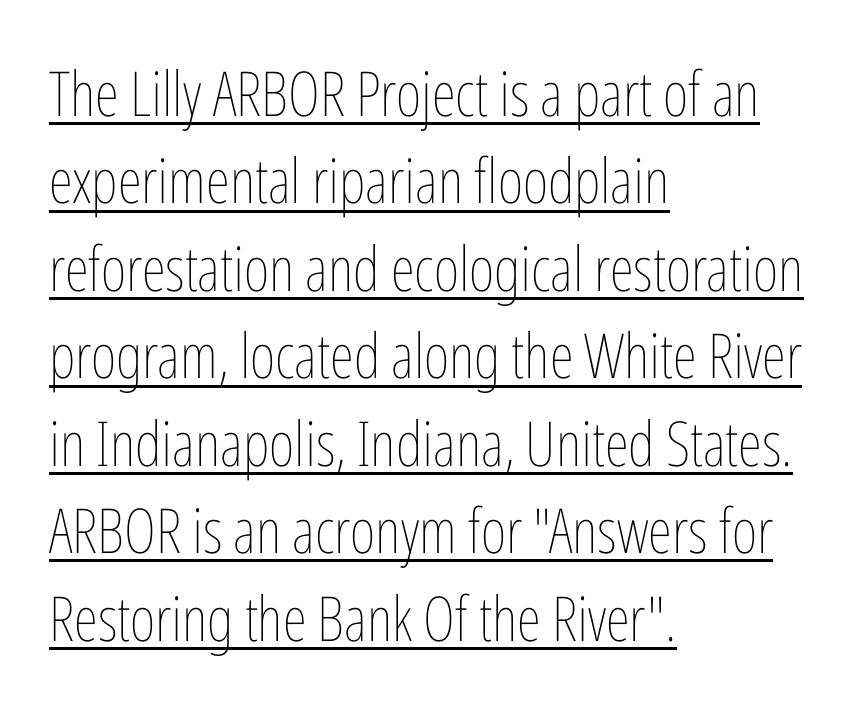
{"italic": "no", "bold": "no", "weight": "thin", "width": "condensed", "stroke_contrast": "low", "x_height": "medium", "monospaced": "no", "underline": "yes", "align": "left", "line_spacing": "normal", "line_spacing_ratio": 1.41, "letter_spacing": "normal", "letter_spacing_em": 0.0, "glyph_px": 62}
